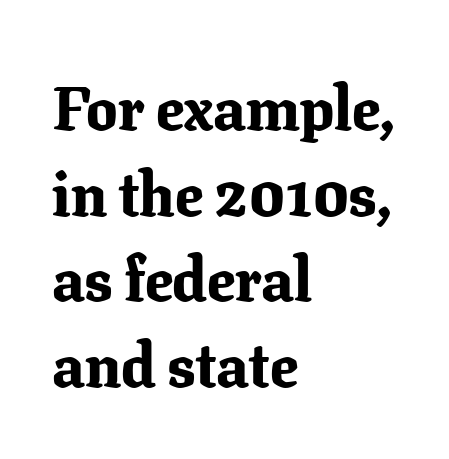
The typeface chosen for these lines features serifs. The horizontal fit of the characters is conventional and even. A roman cut, with each character standing at attention. Weight: bold. The lines are quadded left. What's the leading like? Ordinary, nothing unusual.
